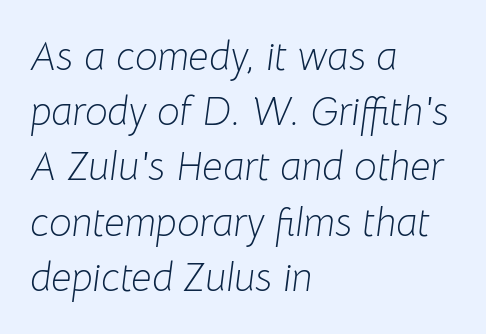
The image shows 40 px light type, italic (leaning right); set left-aligned, normal line spacing (1.38x), normal letter spacing, not underlined; low stroke contrast and a medium x-height.
